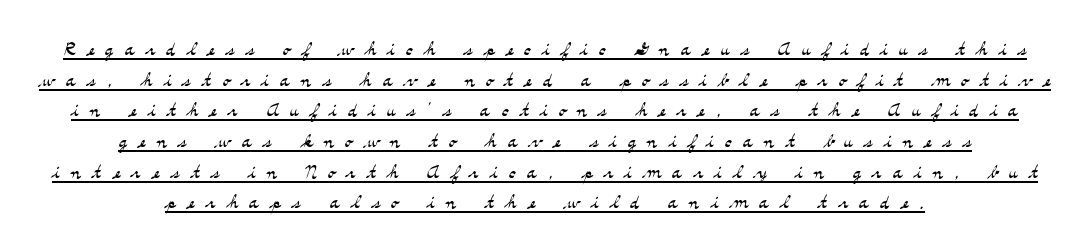
{"bold": "no", "underline": "yes", "align": "center", "line_spacing_ratio": 1.18, "letter_spacing": "wide", "letter_spacing_em": 0.43, "glyph_px": 26}
